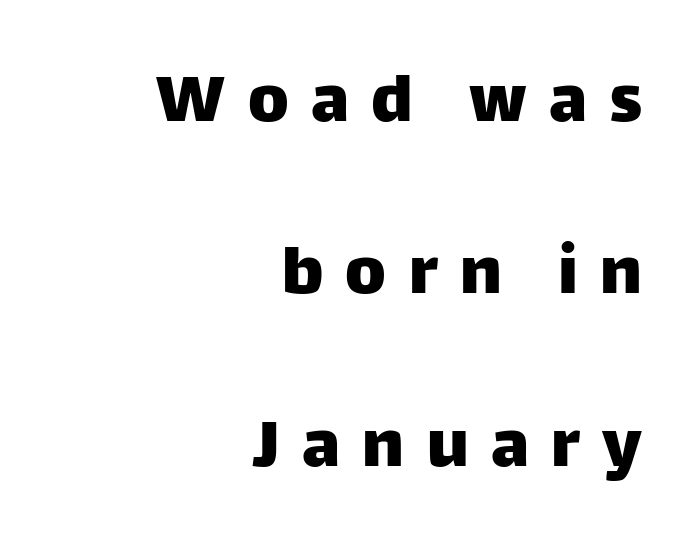
The image shows 77 px sans-serif type, upright; set right-aligned, loose line spacing (2.24x), unusually wide letter spacing (+0.29 em), not underlined; low stroke contrast and a large x-height.
